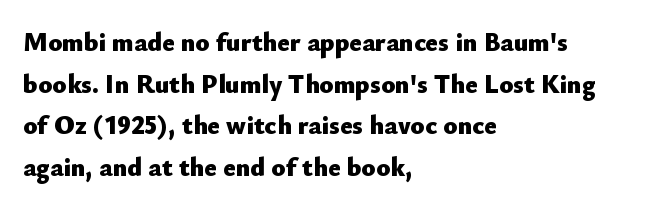
Q: Is the text bold? A: Yes.
Q: Is the text italic (slanted)? A: No, it is upright.
Q: Is the text underlined? A: No.
Q: How is the paragraph aligned? A: Left-aligned.
Q: Is the spacing between letters normal or unusually wide? A: Normal.
Q: Is the spacing between lines tight, normal or loose? A: Normal.
